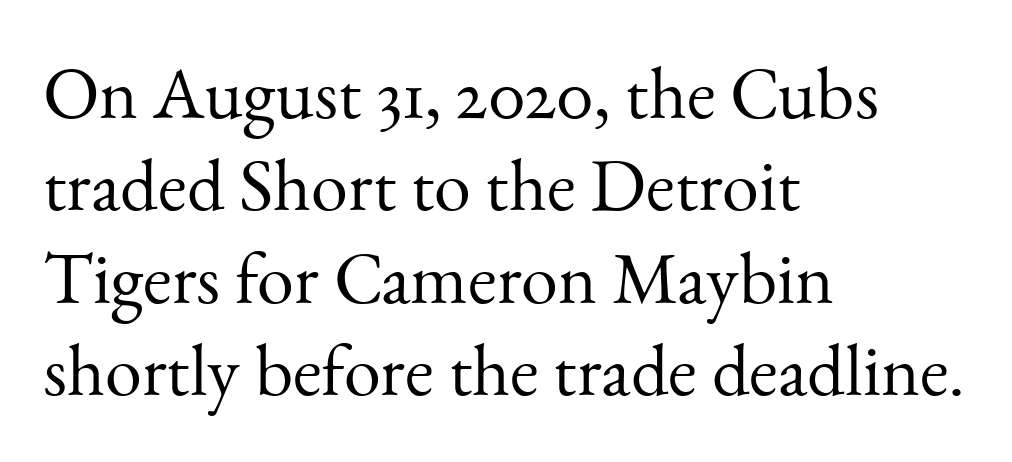
Unlike italic type, these characters show no tilt at all. Descender tails drop into unmarked territory. Letterform terminals end in serifs throughout the passage. Regarding leading, the lines here are spaced in the standard way.
